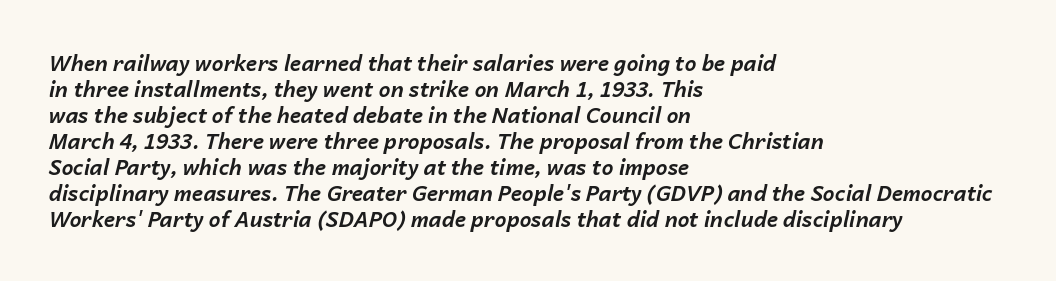
{"italic": "yes", "lean": "right", "slant_degrees": 14, "bold": "yes", "underline": "no", "align": "left", "line_spacing_ratio": 1.24, "letter_spacing": "normal", "letter_spacing_em": 0.0, "glyph_px": 21}
